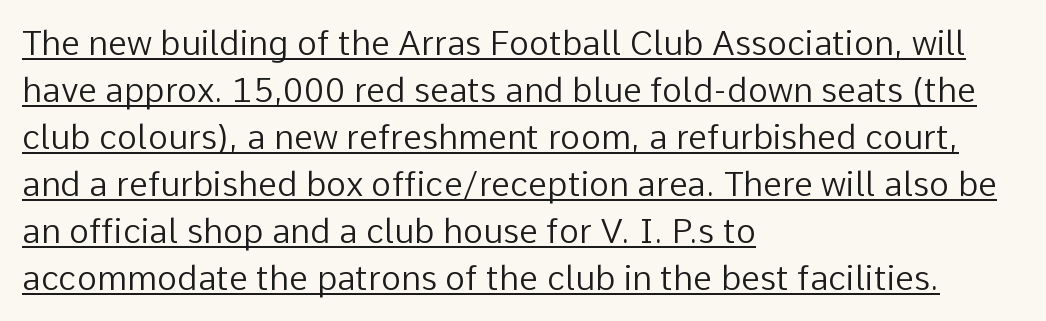
{"serif": "no", "italic": "no", "bold": "no", "weight": "regular", "width": "normal", "stroke_contrast": "low", "x_height": "medium", "monospaced": "no", "underline": "yes", "align": "left", "line_spacing": "normal", "line_spacing_ratio": 1.38, "letter_spacing": "normal", "letter_spacing_em": 0.0, "glyph_px": 34}
